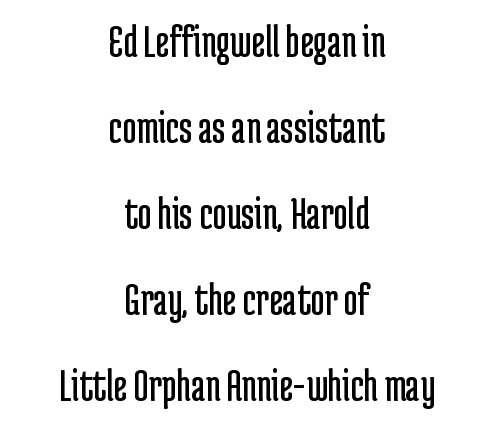
Is this a fixed-width face? No — the glyphs have proportional, varying widths. Nope, not italic — everything's standing straight. Standard letterfit; no display-style spreading of the glyphs. On a weight scale, this lands at 450 or below. This rendering employs a face without finishing strokes, i.e., a sans-serif. Lines of text with bare space underneath.
